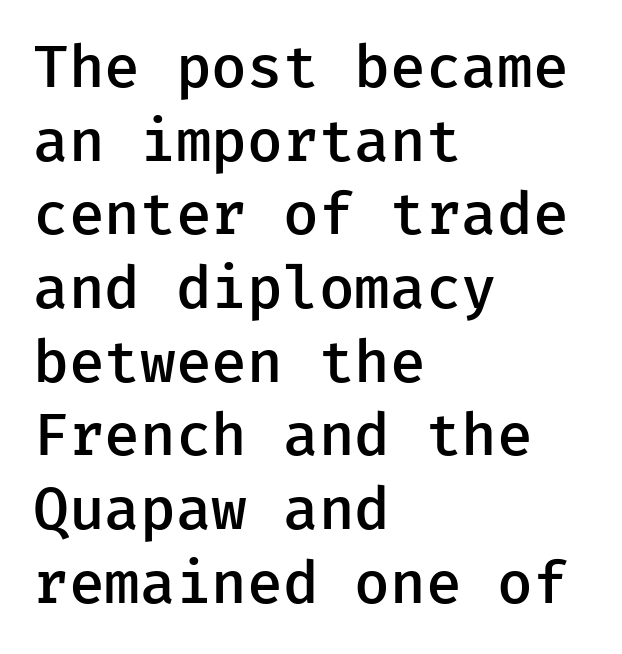
The image shows 58 px semibold sans-serif type, upright; set left-aligned, normal line spacing (1.27x), normal letter spacing, not underlined; low stroke contrast and a medium x-height.
